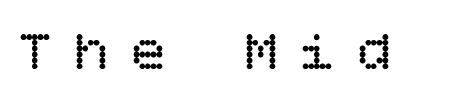
{"italic": "no", "bold": "no", "weight": "regular", "width": "normal", "stroke_contrast": "low", "x_height": "large", "underline": "no", "letter_spacing": "wide", "letter_spacing_em": 0.39, "glyph_px": 57}
